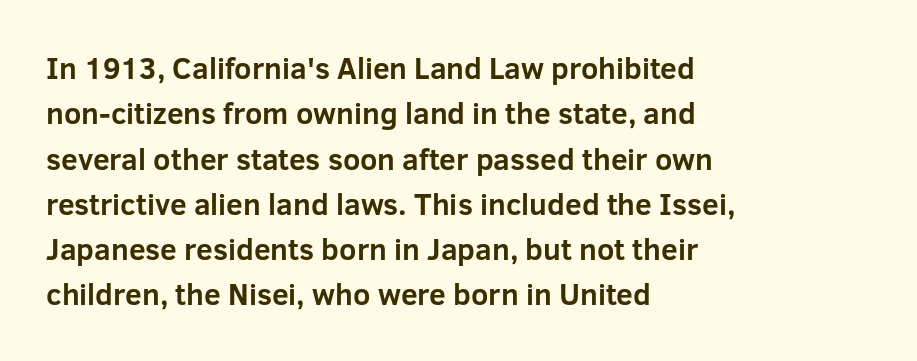
Q: Is the text bold? A: Yes.
Q: Is the text italic (slanted)? A: No, it is upright.
Q: Is the typeface a serif or a sans-serif typeface? A: Sans-serif.
Q: Is the text underlined? A: No.
Q: How is the paragraph aligned? A: Left-aligned.
Q: Is the spacing between letters normal or unusually wide? A: Normal.
Q: Is the spacing between lines tight, normal or loose? A: Normal.
Q: Width (condensed, normal, or wide)? A: Normal.
Q: Stroke contrast? A: Low.
Q: x-height? A: Medium.
Q: Monospaced? A: No.
